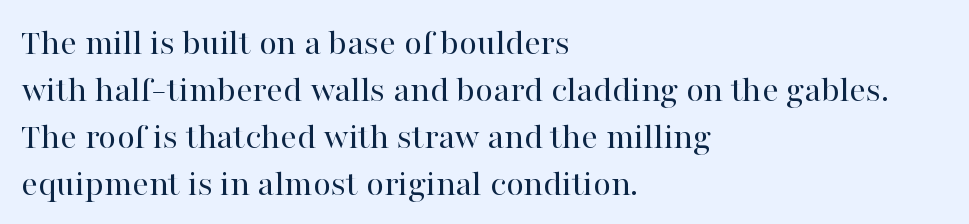
Q: Is the text bold? A: No.
Q: Is the text italic (slanted)? A: No, it is upright.
Q: Is the typeface a serif or a sans-serif typeface? A: Serif.
Q: Is the text underlined? A: No.
Q: How is the paragraph aligned? A: Left-aligned.
Q: Is the spacing between letters normal or unusually wide? A: Normal.
Q: Is the spacing between lines tight, normal or loose? A: Normal.
Q: Width (condensed, normal, or wide)? A: Normal.
Q: Stroke contrast? A: High.
Q: x-height? A: Medium.
Q: Monospaced? A: No.
